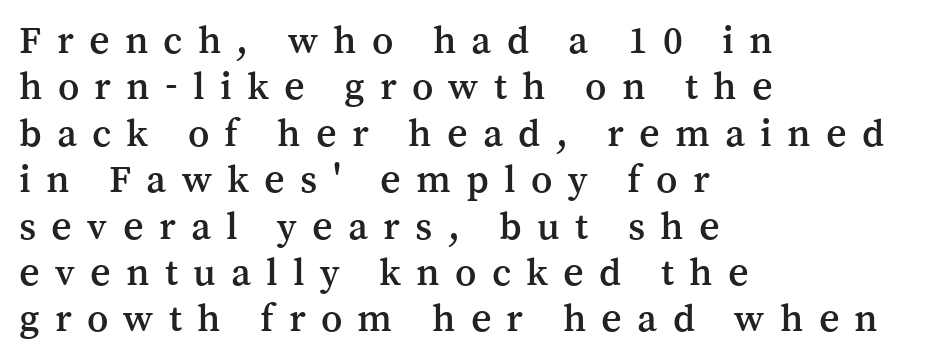
The image shows 40 px serif type, upright; set left-aligned, line spacing 1.16x, unusually wide letter spacing (+0.38 em), not underlined; medium stroke contrast and a medium x-height.
